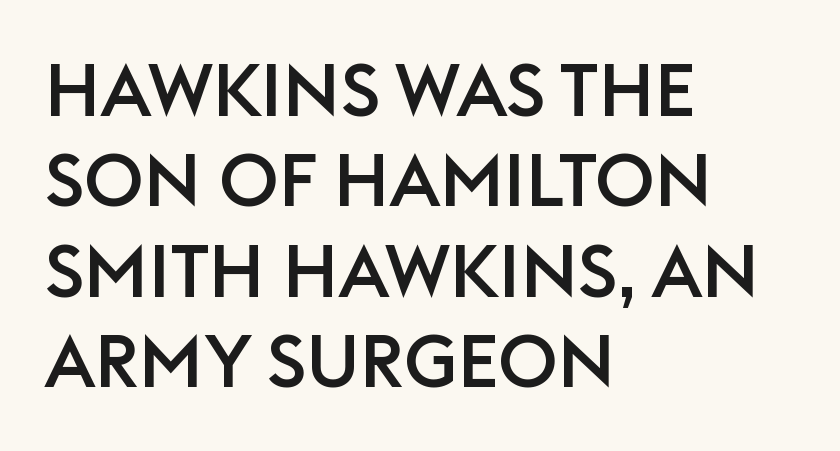
Q: Is the text italic (slanted)? A: No, it is upright.
Q: Is the typeface a serif or a sans-serif typeface? A: Sans-serif.
Q: Is the text underlined? A: No.
Q: How is the paragraph aligned? A: Left-aligned.
Q: Is the spacing between letters normal or unusually wide? A: Normal.
Q: Width (condensed, normal, or wide)? A: Normal.
Q: Stroke contrast? A: Low.
Q: x-height? A: Large.
Q: Monospaced? A: No.
